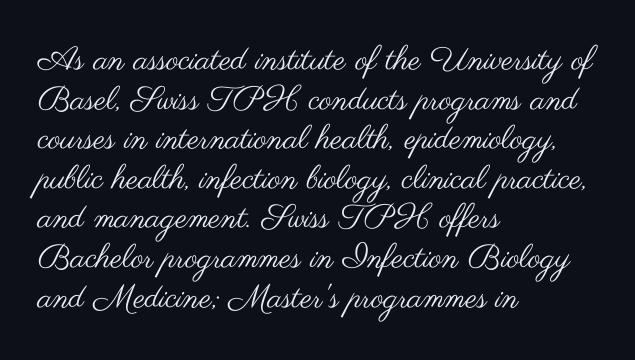
The passage shown is typed in a proportional face where columns would drift. There is no visible air inserted between adjacent glyphs. Vertical stems look standard width or narrower in stroke. Unlike a traditional serif, this face leaves its strokes unadorned.
